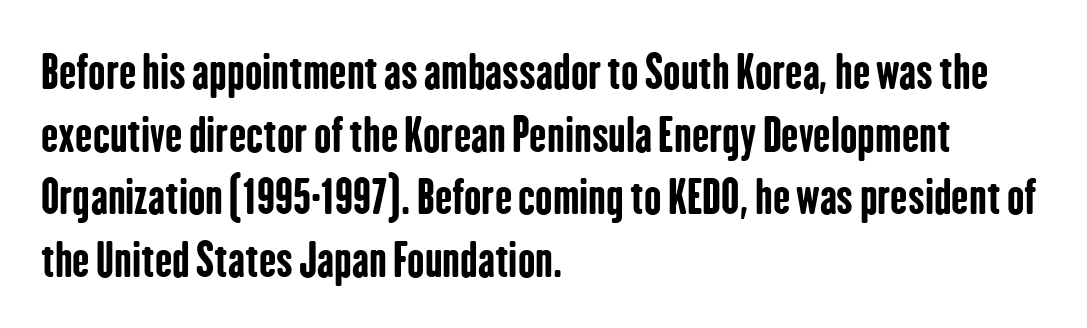
The image shows 46 px bold, condensed sans-serif type, upright; set left-aligned, normal line spacing (1.36x), normal letter spacing, not underlined; low stroke contrast and a medium x-height.
